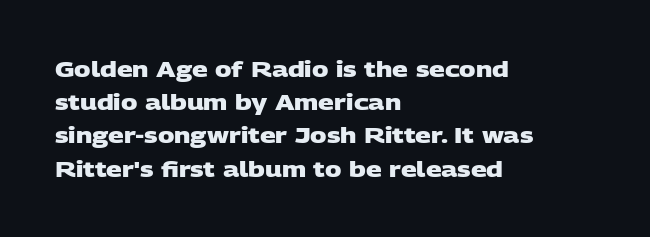
Q: Is the text bold? A: Yes.
Q: Is the text underlined? A: No.
Q: How is the paragraph aligned? A: Left-aligned.
Q: Is the spacing between letters normal or unusually wide? A: Normal.
Q: Is the spacing between lines tight, normal or loose? A: Normal.
